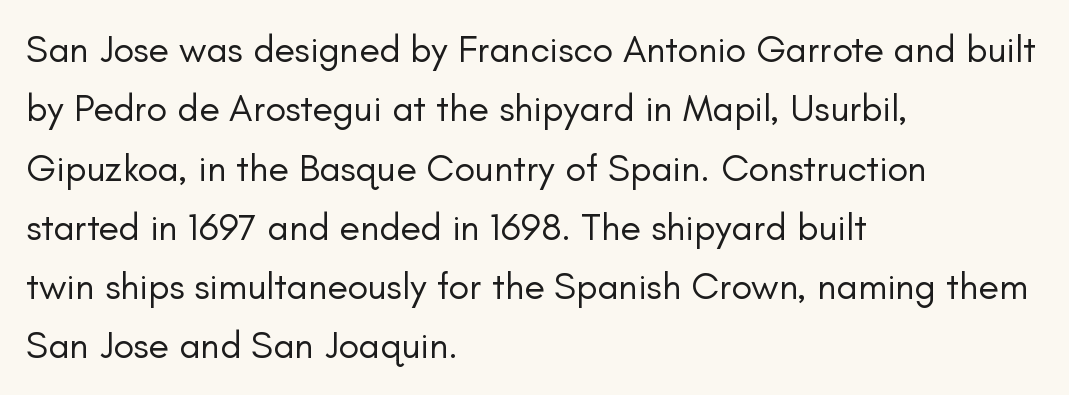
Character widths vary here, with narrow letters taking less room than wide ones. The passage shown stacks its lines at a standard gap. On a weight scale, this lands at 450 or below. Ordinary non-slanted type is in use.
